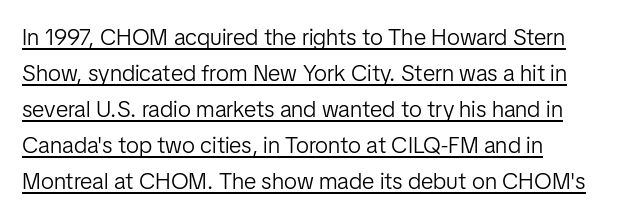
{"italic": "no", "bold": "no", "underline": "yes", "line_spacing": "normal", "line_spacing_ratio": 1.56, "letter_spacing": "normal", "letter_spacing_em": 0.0, "glyph_px": 23}
